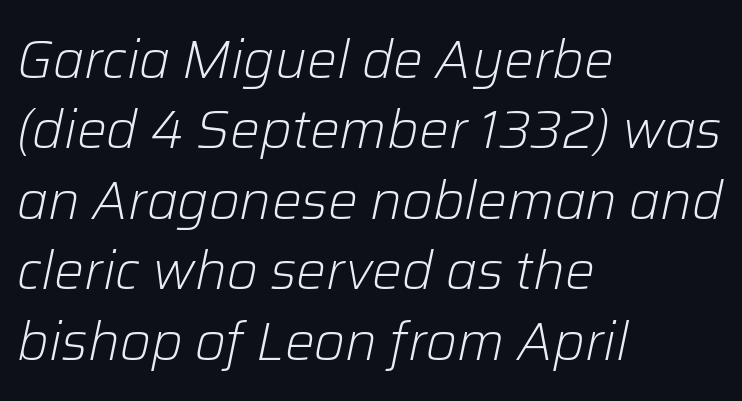
Q: Is the text bold? A: No.
Q: Is the text italic (slanted)? A: Yes, it leans right by about 12 degrees.
Q: Is the text underlined? A: No.
Q: How is the paragraph aligned? A: Left-aligned.
Q: Is the spacing between letters normal or unusually wide? A: Normal.
Q: Is the spacing between lines tight, normal or loose? A: Normal.
Q: Width (condensed, normal, or wide)? A: Normal.
Q: Stroke contrast? A: Low.
Q: x-height? A: Medium.
Q: Monospaced? A: No.
